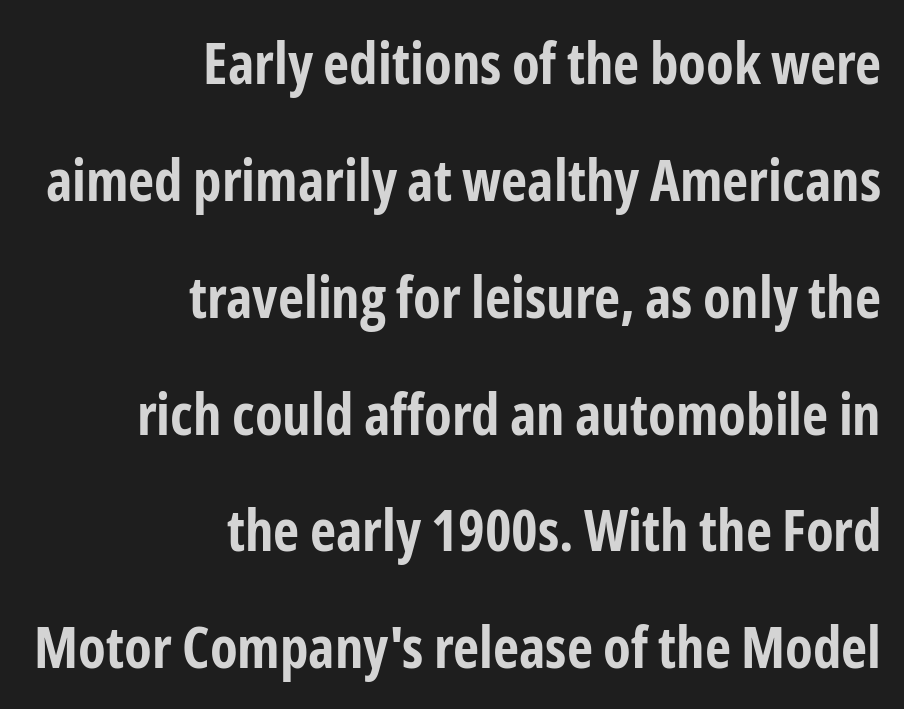
{"serif": "no", "italic": "no", "bold": "yes", "weight": "bold", "width": "condensed", "stroke_contrast": "low", "x_height": "medium", "monospaced": "no", "underline": "no", "align": "right", "line_spacing": "loose", "line_spacing_ratio": 2.05, "letter_spacing": "normal", "letter_spacing_em": 0.0, "glyph_px": 57}
